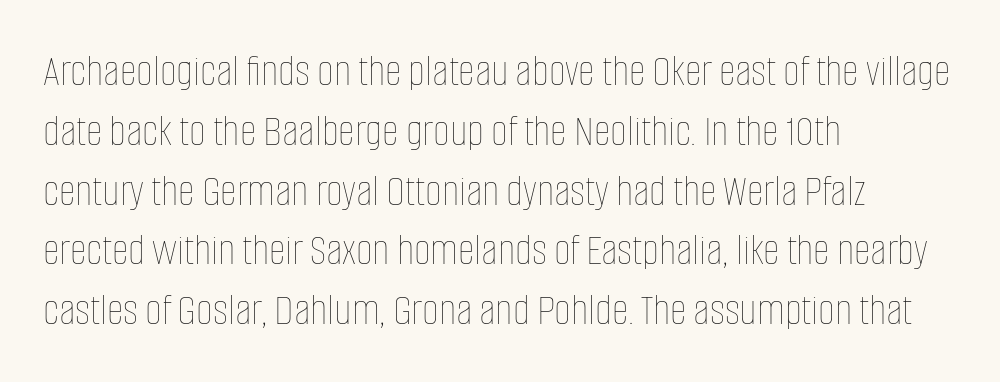
A typesetter would call this zero additional tracking. Only glyphs here, with clear space below each row. Whoever set this chose a conventional vertical rhythm. Compared with a centered layout, this one pins lines to the left instead.
